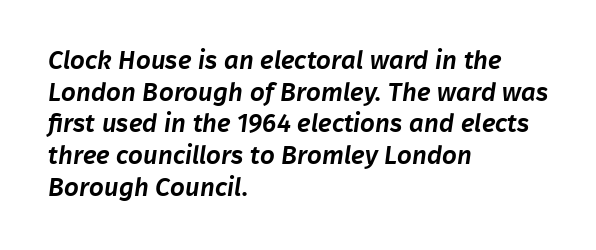
Beneath every word, the page is bare. This rendering leaves character spacing at its baseline value. Casual observation: everything's shoved over to the left.
